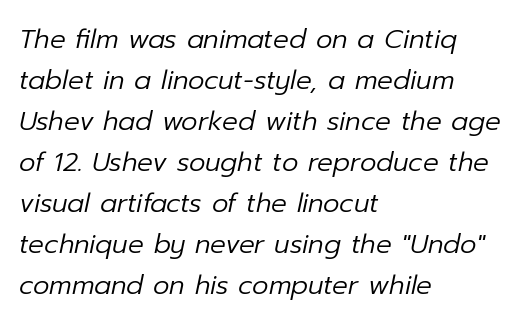
The image shows 26 px text type, italic (leaning right); set left-aligned, normal line spacing (1.58x), normal letter spacing, not underlined.
